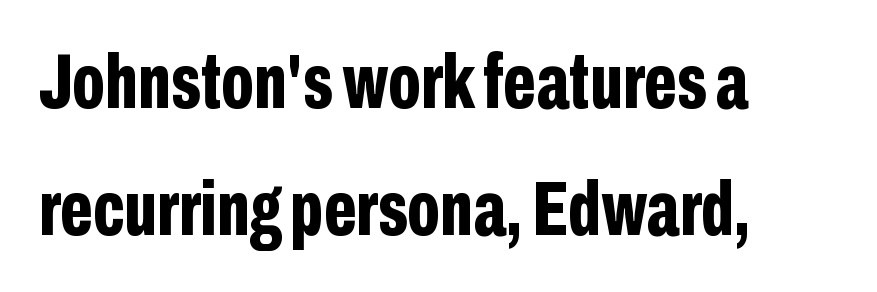
The image shows 78 px bold, condensed sans-serif type, upright; set left-aligned, normal line spacing (1.63x), normal letter spacing, not underlined; low stroke contrast and a medium x-height.
